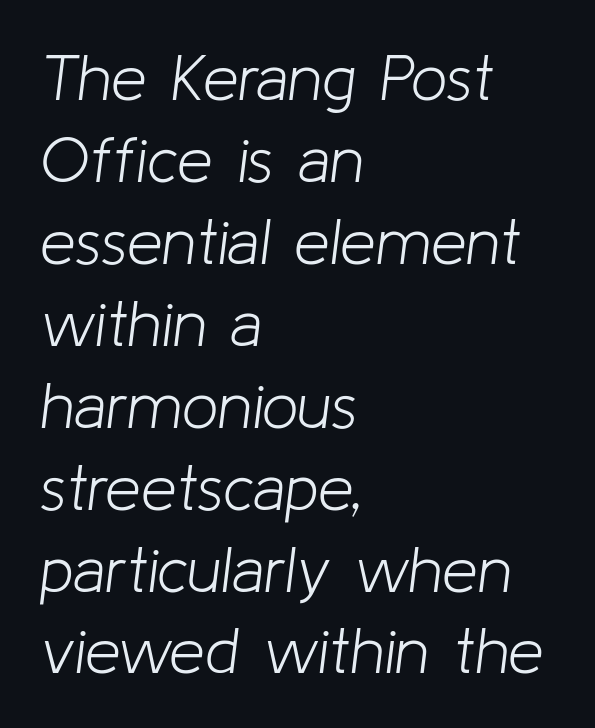
The face used here is rendered with its standard letterfit. The area under the type is left untouched. The font's italic variant was chosen for this text. The letters advance in unequal steps, a hallmark of proportional type.
